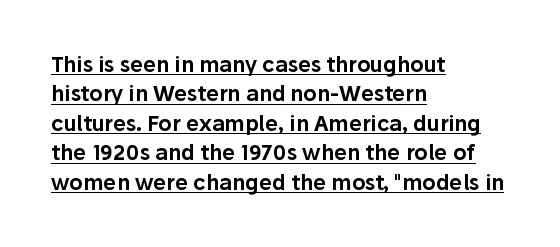
The image shows 21 px text type, upright; set left-aligned, normal line spacing (1.4x), normal letter spacing, underlined.
